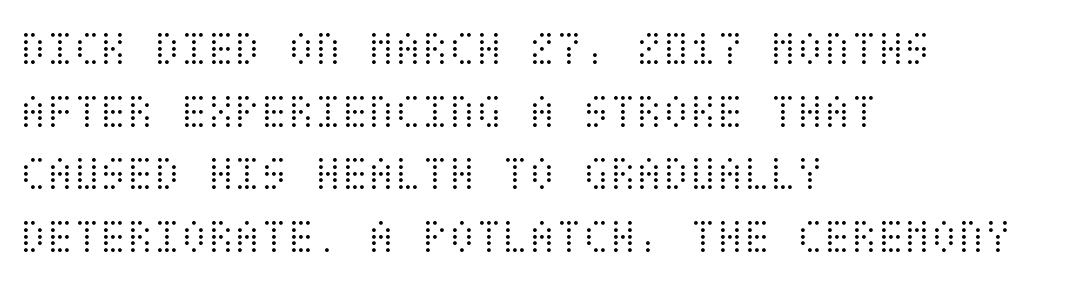
The image shows 49 px light, condensed type, upright; set left-aligned, normal line spacing (1.28x), normal letter spacing, not underlined; medium stroke contrast and a large x-height.
